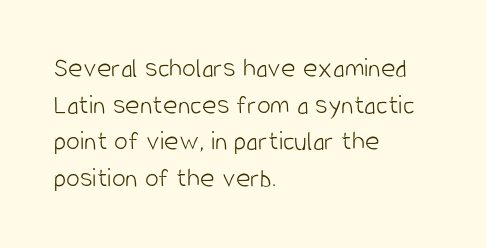
These lines are composed in type without serifs. Upright lettering throughout. Default kerning and tracking; the words read as compact shapes. These lines are rendered in a variable-pitch font. Underline: absent.
